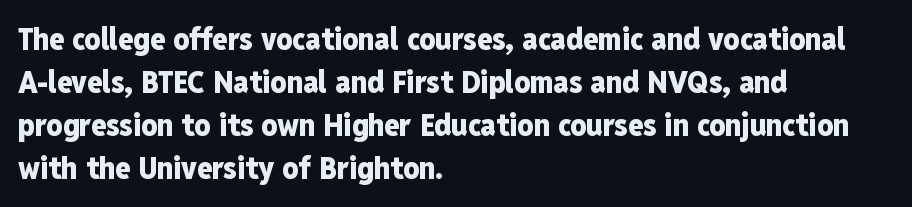
The font is running at its bold setting. The foot of each line stays bare and open. The passage shown is typeset with a sans-serif family. Every character sits straight up, as roman type does. A normal amount of white space separates one row of letters from the next.
